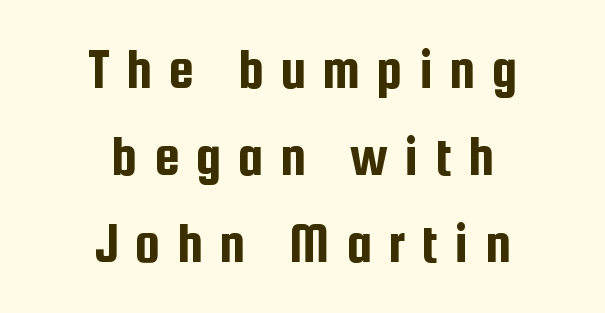
Q: Is the text italic (slanted)? A: No, it is upright.
Q: Is the typeface a serif or a sans-serif typeface? A: Sans-serif.
Q: Is the text underlined? A: No.
Q: How is the paragraph aligned? A: Centered.
Q: Is the spacing between letters normal or unusually wide? A: Unusually wide.
Q: Is the spacing between lines tight, normal or loose? A: Normal.
Q: Width (condensed, normal, or wide)? A: Condensed.
Q: Stroke contrast? A: Low.
Q: x-height? A: Medium.
Q: Monospaced? A: No.
